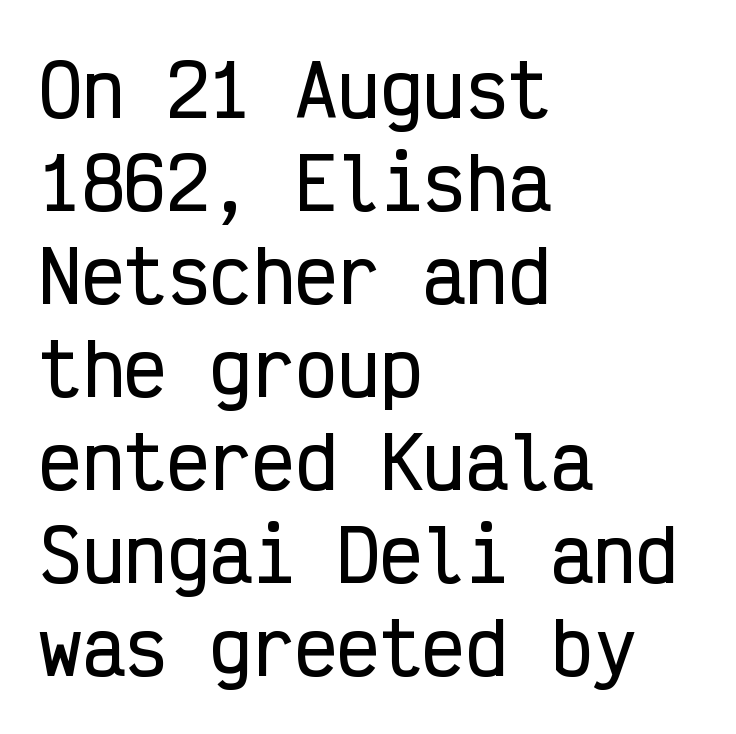
The image shows 71 px condensed sans-serif type, upright, monospaced; set left-aligned, normal line spacing (1.31x), normal letter spacing, not underlined; low stroke contrast and a medium x-height.
